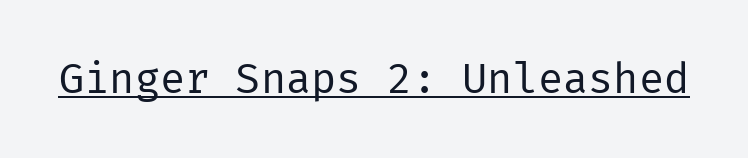
Q: Is the text bold? A: No.
Q: Is the text italic (slanted)? A: No, it is upright.
Q: Is the typeface a serif or a sans-serif typeface? A: Sans-serif.
Q: Is the text underlined? A: Yes.
Q: Is the spacing between letters normal or unusually wide? A: Normal.
Q: Width (condensed, normal, or wide)? A: Normal.
Q: Stroke contrast? A: Low.
Q: x-height? A: Medium.
